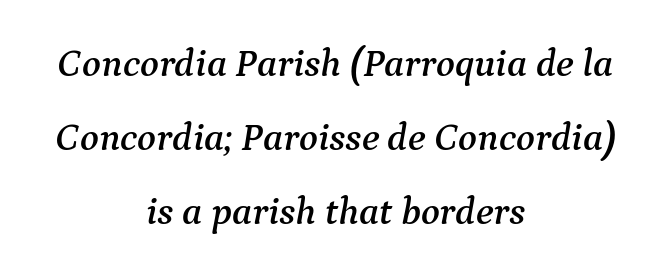
{"serif": "yes", "italic": "yes", "lean": "right", "slant_degrees": 9, "width": "normal", "stroke_contrast": "medium", "x_height": "medium", "monospaced": "no", "underline": "no", "align": "center", "line_spacing": "loose", "line_spacing_ratio": 1.9, "letter_spacing": "normal", "letter_spacing_em": 0.0, "glyph_px": 39}
